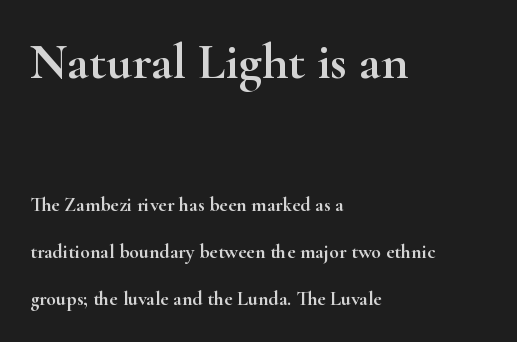
The image shows 51 px wide serif type, upright; set left-aligned, loose line spacing (2.37x), normal letter spacing, not underlined; the first (top) block is 2.55x larger; high stroke contrast and a small x-height.
